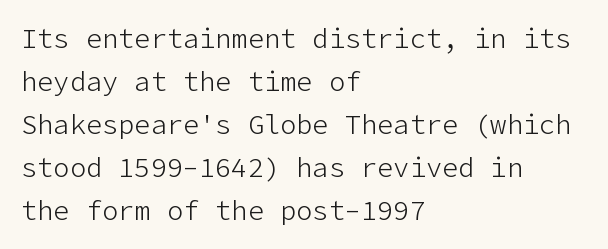
Q: Is the text bold? A: No.
Q: Is the text italic (slanted)? A: No, it is upright.
Q: Is the text underlined? A: No.
Q: How is the paragraph aligned? A: Left-aligned.
Q: Is the spacing between letters normal or unusually wide? A: Normal.
Q: Is the spacing between lines tight, normal or loose? A: Normal.
